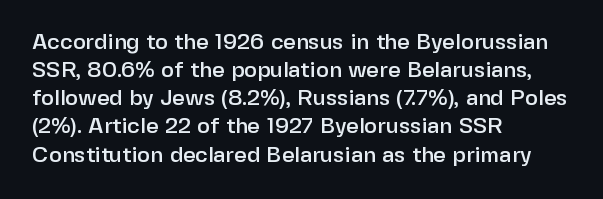
Q: Is the text italic (slanted)? A: No, it is upright.
Q: Is the text underlined? A: No.
Q: How is the paragraph aligned? A: Left-aligned.
Q: Is the spacing between letters normal or unusually wide? A: Normal.
Q: Is the spacing between lines tight, normal or loose? A: Normal.
